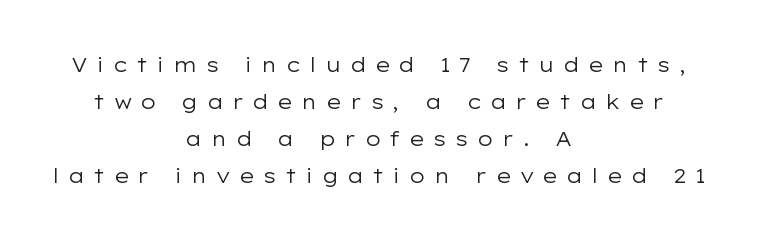
The image shows 20 px text type, upright; set centered, line spacing 1.85x, unusually wide letter spacing (+0.41 em), not underlined.
